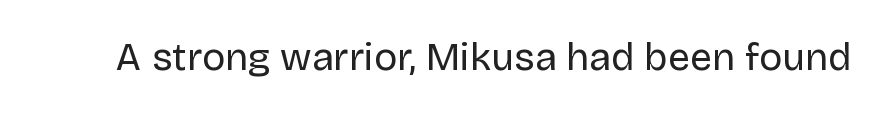
{"serif": "no", "italic": "no", "bold": "no", "weight": "regular", "width": "normal", "stroke_contrast": "low", "x_height": "large", "monospaced": "no", "underline": "no", "letter_spacing": "normal", "letter_spacing_em": 0.0, "glyph_px": 39}
